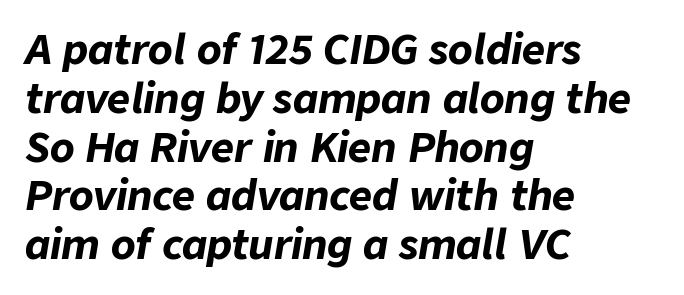
Q: Is the text bold? A: Yes.
Q: Is the text italic (slanted)? A: Yes, it leans right by about 9 degrees.
Q: Is the text underlined? A: No.
Q: How is the paragraph aligned? A: Left-aligned.
Q: Is the spacing between letters normal or unusually wide? A: Normal.
Q: Width (condensed, normal, or wide)? A: Normal.
Q: Stroke contrast? A: Low.
Q: x-height? A: Medium.
Q: Monospaced? A: No.
